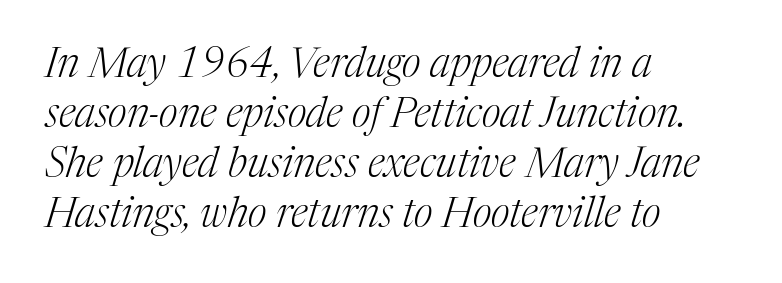
You could not count columns in this text — the font is proportionally spaced. Font category for this specimen: serif. Compared with a centered layout, this one pins lines to the left instead. These glyphs show unthickened strokes, regular width or finer.
